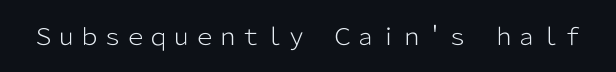
Q: Is the text bold? A: No.
Q: Is the text italic (slanted)? A: No, it is upright.
Q: Is the text underlined? A: No.
Q: Is the spacing between letters normal or unusually wide? A: Normal.
